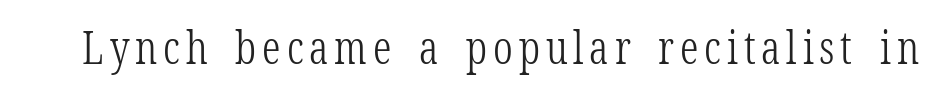
{"serif": "yes", "italic": "no", "bold": "no", "weight": "light", "width": "condensed", "stroke_contrast": "low", "x_height": "medium", "monospaced": "no", "underline": "no", "glyph_px": 45}
